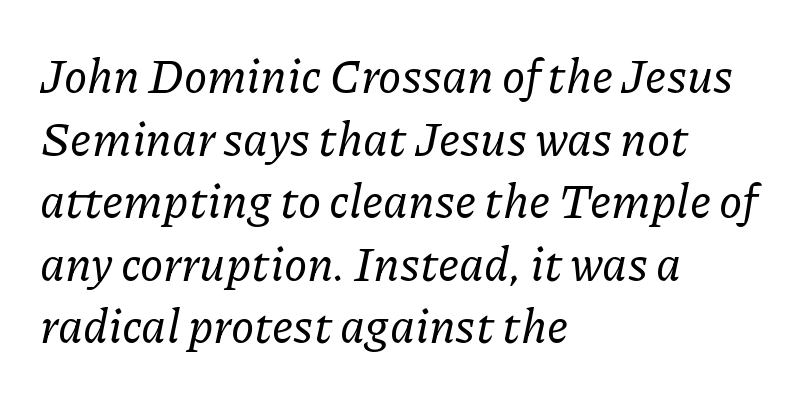
A typesetter would mark this as italic. Has an underline been added? It has not. What's the leading like? Ordinary, nothing unusual. A typesetter would label this face a serif. How are the letters spaced? Ordinarily, with no added tracking. Where is the straight margin? On the left.
